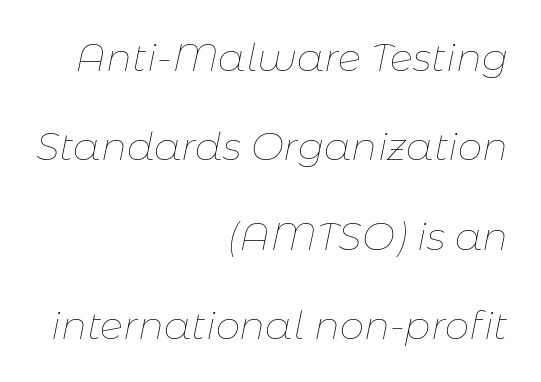
{"italic": "yes", "lean": "right", "slant_degrees": 11, "bold": "no", "weight": "thin", "width": "normal", "stroke_contrast": "low", "x_height": "medium", "monospaced": "no", "underline": "no", "align": "right", "line_spacing": "loose", "line_spacing_ratio": 2.29, "letter_spacing": "normal", "letter_spacing_em": 0.0, "glyph_px": 39}
